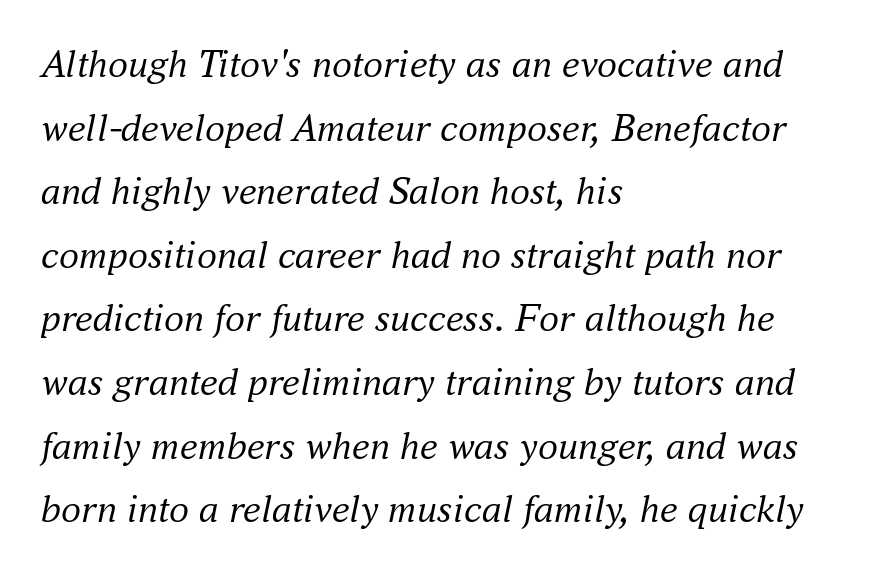
Q: Is the text bold? A: No.
Q: Is the text italic (slanted)? A: Yes, it leans right by about 16 degrees.
Q: Is the typeface a serif or a sans-serif typeface? A: Serif.
Q: Is the text underlined? A: No.
Q: How is the paragraph aligned? A: Left-aligned.
Q: Is the spacing between letters normal or unusually wide? A: Normal.
Q: Is the spacing between lines tight, normal or loose? A: Normal.
Q: Width (condensed, normal, or wide)? A: Normal.
Q: Stroke contrast? A: Medium.
Q: x-height? A: Small.
Q: Monospaced? A: No.
